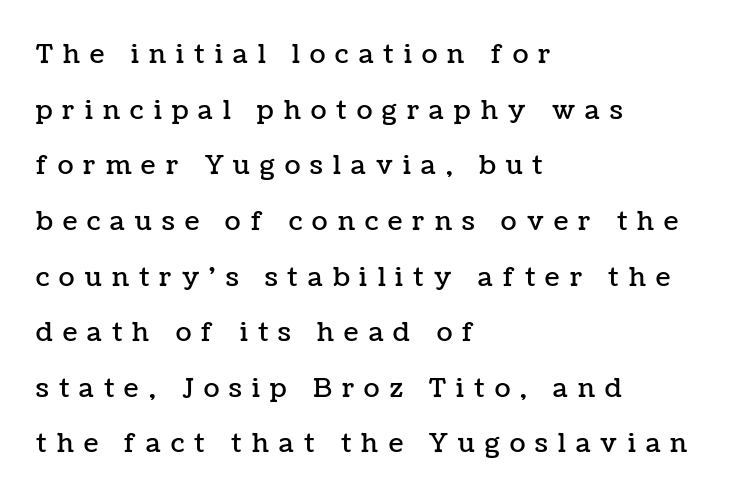
{"italic": "no", "underline": "no", "align": "left", "line_spacing": "loose", "line_spacing_ratio": 2.14, "letter_spacing": "wide", "letter_spacing_em": 0.39, "glyph_px": 26}
